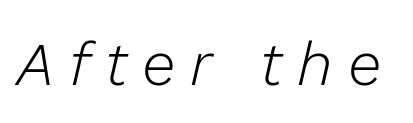
The image shows 61 px light type, italic (leaning right); set unusually wide letter spacing (+0.24 em), not underlined; low stroke contrast and a medium x-height.
